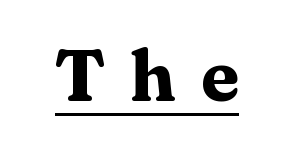
{"serif": "yes", "italic": "no", "bold": "yes", "weight": "heavy", "width": "wide", "stroke_contrast": "medium", "x_height": "medium", "monospaced": "no", "underline": "yes", "letter_spacing": "wide", "letter_spacing_em": 0.34, "glyph_px": 71}
